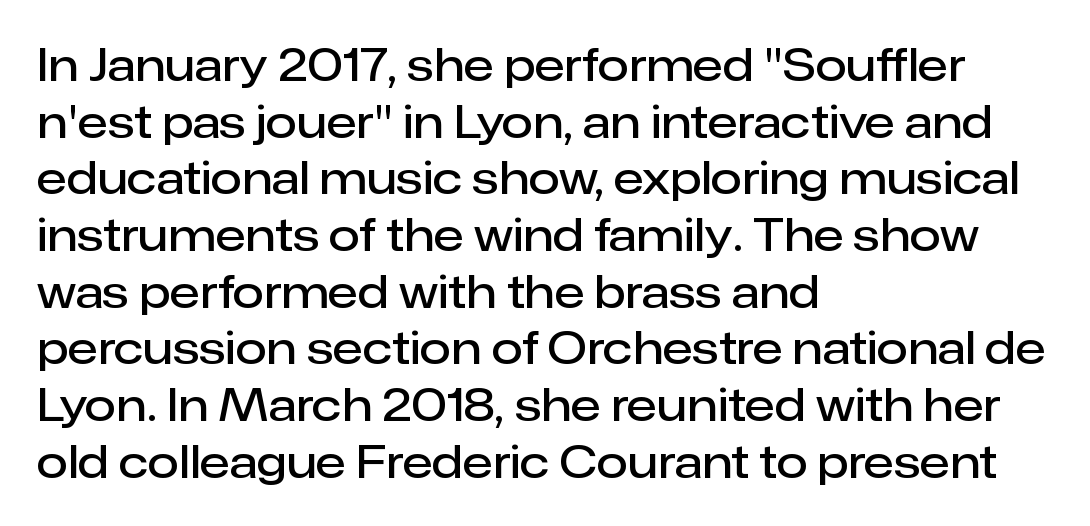
Anything drawn beneath the words? Only blank space. Italic: no, the glyphs are upright roman. The letters are semibold — heavier than regular but short of a full bold. Here the designer chose a conventional face with non-uniform glyph widths. The rows are spaced the way most documents space them. The compositor pushed each line to the left boundary.
